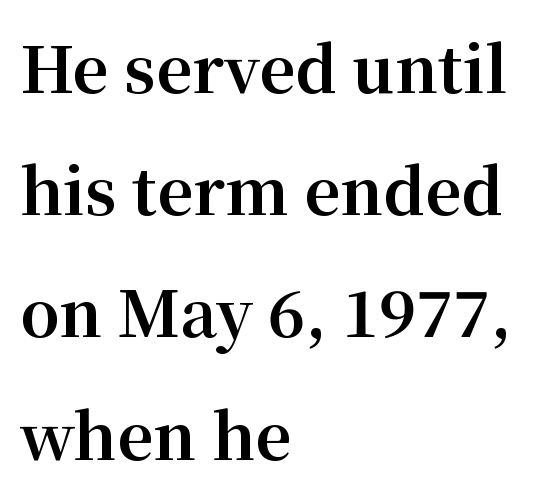
The leading is generous, giving the passage an open texture. Where is the straight margin? On the left. Style check: upright. The gap between lines stays unmarked.
